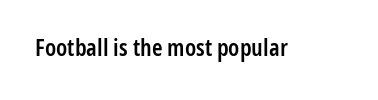
Quick note: underline off. Rendered with straight, roman letterforms. Each word holds together tightly as a unit, with standard inter-letter gaps. Slightly chunky letters — semibold, I'd say, not full bold.
